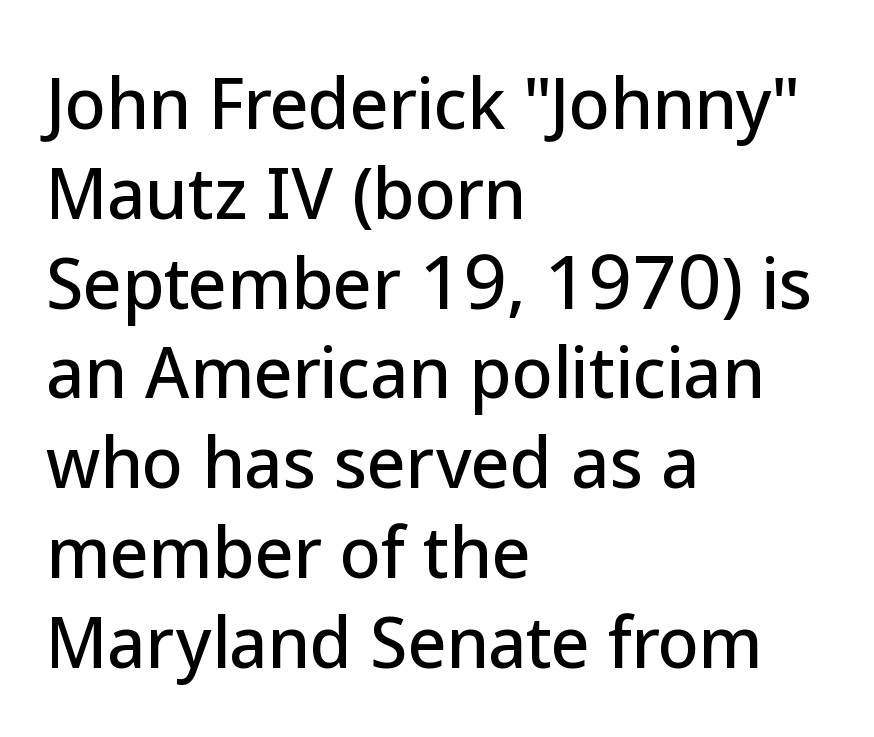
Q: Is the text italic (slanted)? A: No, it is upright.
Q: Is the typeface a serif or a sans-serif typeface? A: Sans-serif.
Q: Is the text underlined? A: No.
Q: How is the paragraph aligned? A: Left-aligned.
Q: Is the spacing between letters normal or unusually wide? A: Normal.
Q: Is the spacing between lines tight, normal or loose? A: Normal.
Q: Width (condensed, normal, or wide)? A: Normal.
Q: Stroke contrast? A: Low.
Q: x-height? A: Medium.
Q: Monospaced? A: No.
